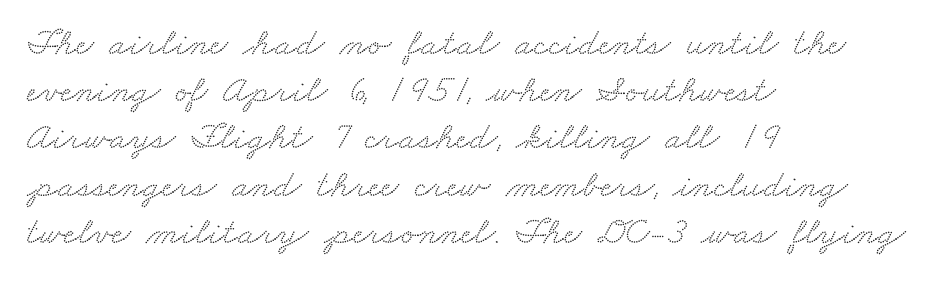
{"serif": "yes", "width": "wide", "stroke_contrast": "medium", "x_height": "small", "monospaced": "no", "underline": "no", "align": "left", "line_spacing_ratio": 1.21, "letter_spacing": "normal", "letter_spacing_em": 0.0, "glyph_px": 39}
